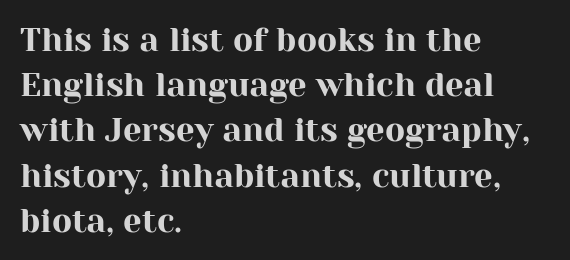
Q: Is the text italic (slanted)? A: No, it is upright.
Q: Is the typeface a serif or a sans-serif typeface? A: Serif.
Q: Is the text underlined? A: No.
Q: How is the paragraph aligned? A: Left-aligned.
Q: Is the spacing between letters normal or unusually wide? A: Normal.
Q: Is the spacing between lines tight, normal or loose? A: Normal.
Q: Width (condensed, normal, or wide)? A: Normal.
Q: Stroke contrast? A: High.
Q: x-height? A: Medium.
Q: Monospaced? A: No.
